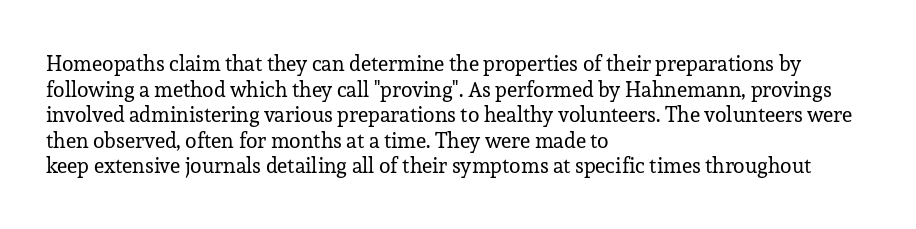
{"italic": "no", "bold": "no", "underline": "no", "align": "left", "line_spacing_ratio": 1.22, "letter_spacing": "normal", "letter_spacing_em": 0.0, "glyph_px": 21}
